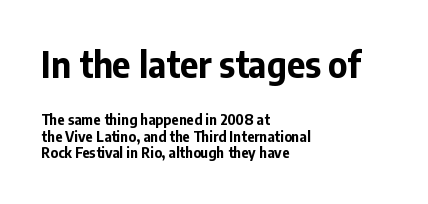
Q: Is the text bold? A: Yes.
Q: Is the text italic (slanted)? A: No, it is upright.
Q: Is the typeface a serif or a sans-serif typeface? A: Sans-serif.
Q: Is the text underlined? A: No.
Q: How is the paragraph aligned? A: Left-aligned.
Q: Is the spacing between letters normal or unusually wide? A: Normal.
Q: Which block of text is set in a larger size, the first (top) or the second (bottom)? A: The first (top) one.
Q: Width (condensed, normal, or wide)? A: Normal.
Q: Stroke contrast? A: Low.
Q: x-height? A: Medium.
Q: Monospaced? A: No.
